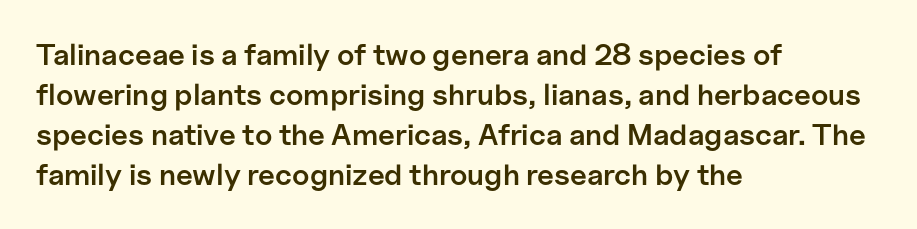
Q: Is the text bold? A: Semi-bold.
Q: Is the text italic (slanted)? A: No, it is upright.
Q: Is the typeface a serif or a sans-serif typeface? A: Sans-serif.
Q: Is the text underlined? A: No.
Q: How is the paragraph aligned? A: Left-aligned.
Q: Is the spacing between letters normal or unusually wide? A: Normal.
Q: Is the spacing between lines tight, normal or loose? A: Normal.
Q: Width (condensed, normal, or wide)? A: Normal.
Q: Stroke contrast? A: Low.
Q: x-height? A: Medium.
Q: Monospaced? A: No.
